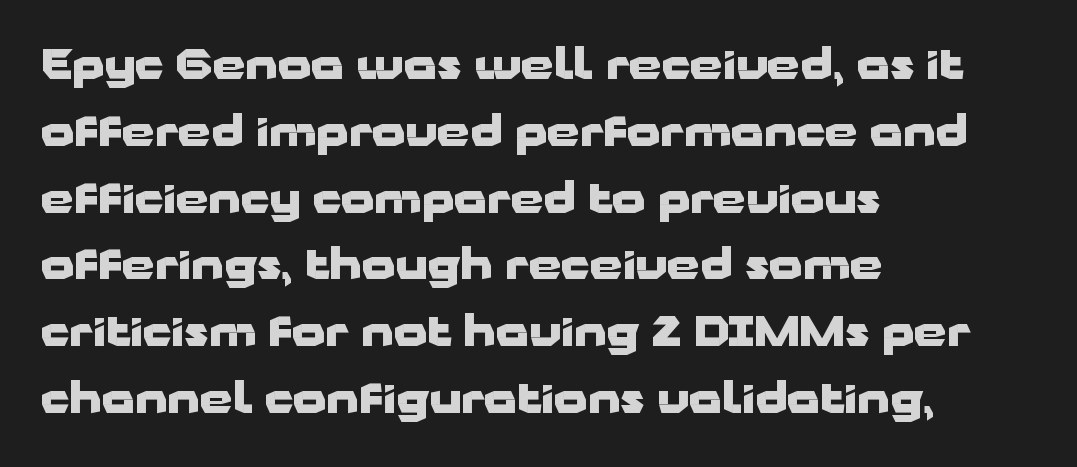
{"serif": "no", "italic": "no", "bold": "yes", "weight": "heavy", "width": "wide", "stroke_contrast": "low", "x_height": "medium", "monospaced": "no", "underline": "no", "align": "left", "line_spacing": "normal", "line_spacing_ratio": 1.59, "letter_spacing": "normal", "letter_spacing_em": 0.0, "glyph_px": 42}
